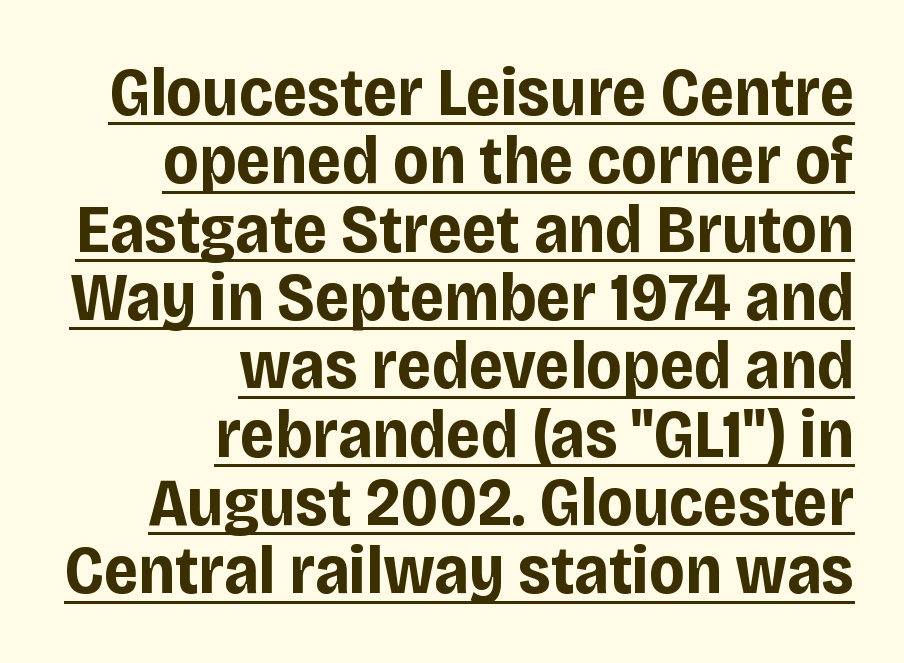
The image shows 69 px bold, condensed sans-serif type, upright; set right-aligned, tight line spacing (0.99x), normal letter spacing, underlined; low stroke contrast and a large x-height.
